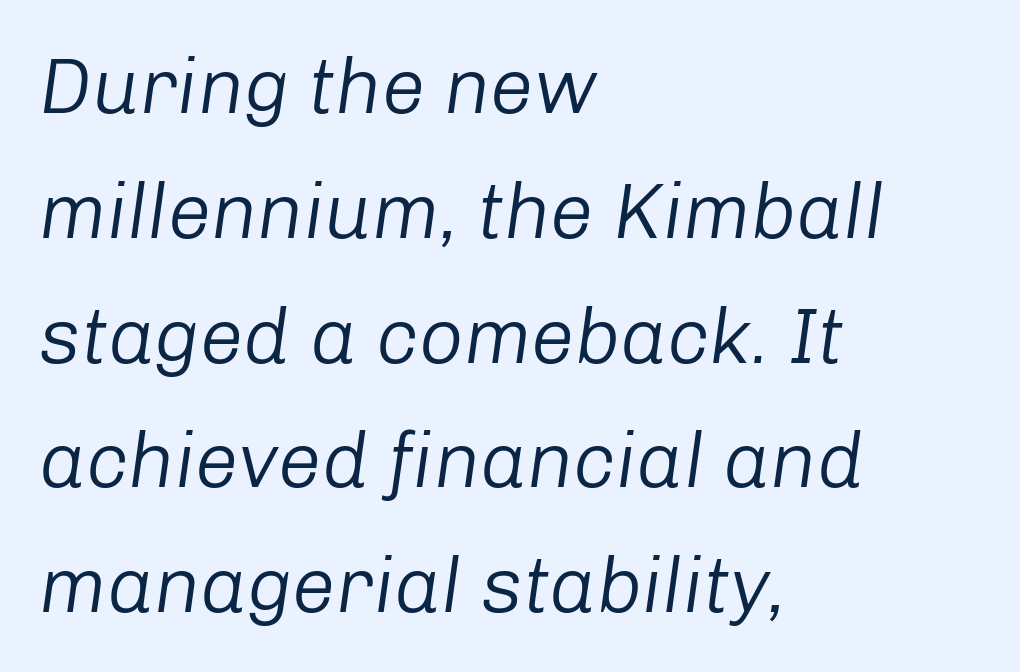
The image shows 78 px regular-weight type, italic (leaning right); set left-aligned, normal line spacing (1.6x), normal letter spacing, not underlined; low stroke contrast and a medium x-height.
